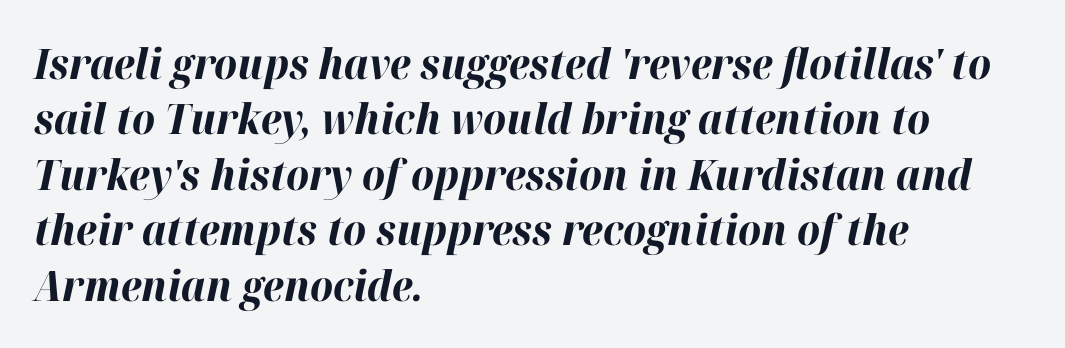
{"italic": "yes", "lean": "right", "slant_degrees": 12, "bold": "yes", "weight": "bold", "width": "normal", "stroke_contrast": "high", "x_height": "medium", "monospaced": "no", "underline": "no", "align": "left", "line_spacing": "normal", "line_spacing_ratio": 1.32, "letter_spacing": "normal", "letter_spacing_em": 0.0, "glyph_px": 42}
